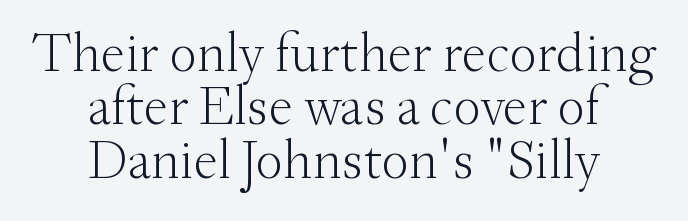
The lines are quadded center. This sample has the flowing, uneven cadence of proportional lettering. Inter-character spacing is left at the font's built-in metrics. Note: serifs present on the glyphs. Decoration check: the copy has no underline. Honestly, the rows look squashed on top of each other.
